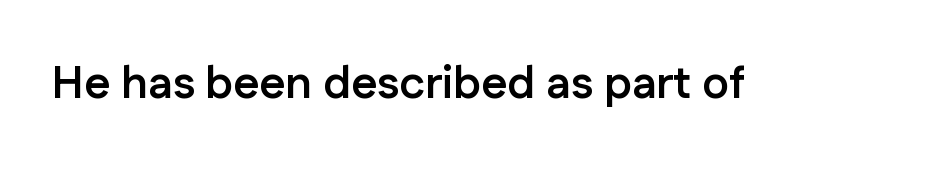
Q: Is the text bold? A: Yes.
Q: Is the text italic (slanted)? A: No, it is upright.
Q: Is the typeface a serif or a sans-serif typeface? A: Sans-serif.
Q: Is the text underlined? A: No.
Q: Is the spacing between letters normal or unusually wide? A: Normal.
Q: Width (condensed, normal, or wide)? A: Normal.
Q: Stroke contrast? A: Low.
Q: x-height? A: Medium.
Q: Monospaced? A: No.
